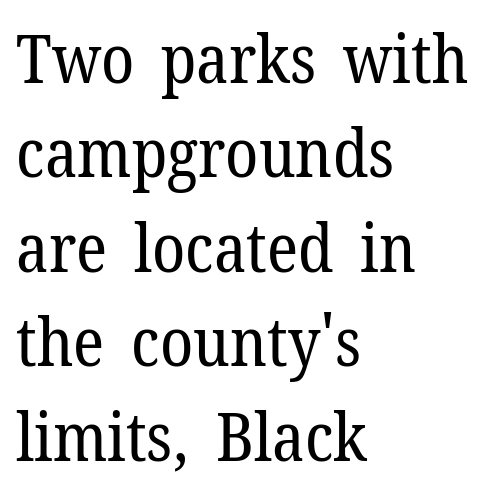
The image shows 67 px regular-weight serif type, upright; set left-aligned, normal line spacing (1.41x), normal letter spacing, not underlined; low stroke contrast and a medium x-height.
